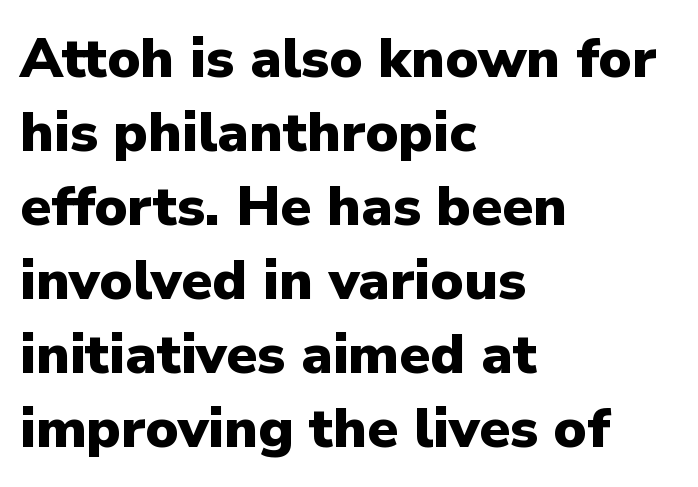
The image shows 56 px heavy sans-serif type, upright; set left-aligned, normal line spacing (1.32x), normal letter spacing, not underlined; low stroke contrast and a medium x-height.
